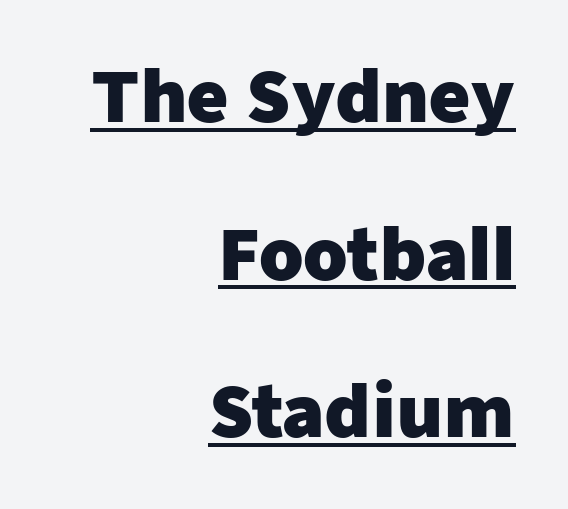
Q: Is the text bold? A: Yes.
Q: Is the text italic (slanted)? A: No, it is upright.
Q: Is the typeface a serif or a sans-serif typeface? A: Sans-serif.
Q: Is the text underlined? A: Yes.
Q: How is the paragraph aligned? A: Right-aligned.
Q: Is the spacing between letters normal or unusually wide? A: Normal.
Q: Is the spacing between lines tight, normal or loose? A: Loose.
Q: Width (condensed, normal, or wide)? A: Normal.
Q: Stroke contrast? A: Low.
Q: x-height? A: Medium.
Q: Monospaced? A: No.
